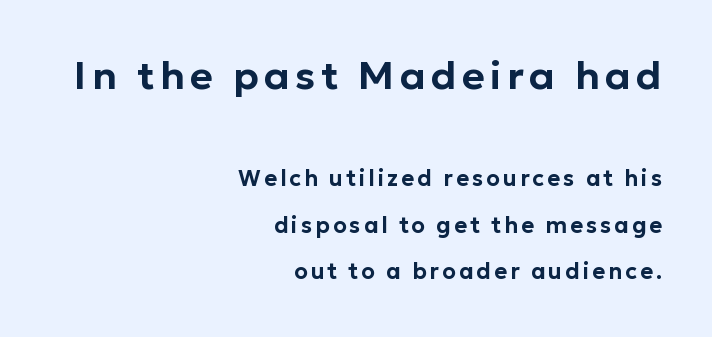
The area under the type is left untouched. I'd call this a sans setting — the letters go barefoot. Notice how the stems are strictly vertical — no italics here. Varying glyph widths throughout — classic text-font behaviour. The paragraph shown leans on its right margin.
